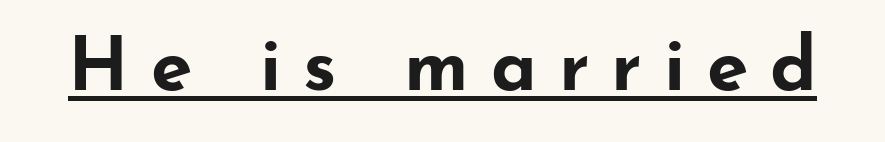
The image shows 75 px bold, wide sans-serif type, upright; set unusually wide letter spacing (+0.29 em), underlined; low stroke contrast and a small x-height.
